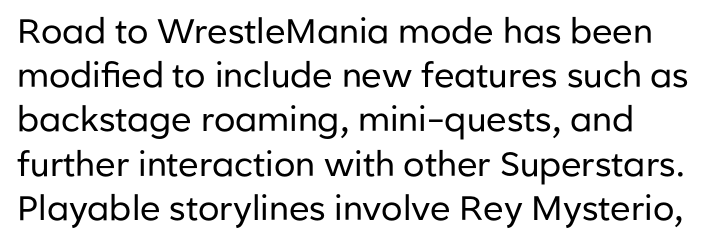
Italic? Not at all — the glyphs are vertical. Whoever set this chose a conventional vertical rhythm. This is not heavy type; no bold has been used. Short note: letters normally spaced.
